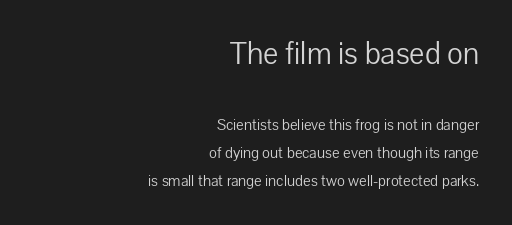
Of the two passages, the one on top uses the larger point size. No extra ink here — the face is not bold. You can tell it's not italic because the verticals are truly vertical. These lines are composed in type without serifs. Caption: multi-line text, flush right, ragged left. Students, note that the glyphs here touch the page at normal intervals.
